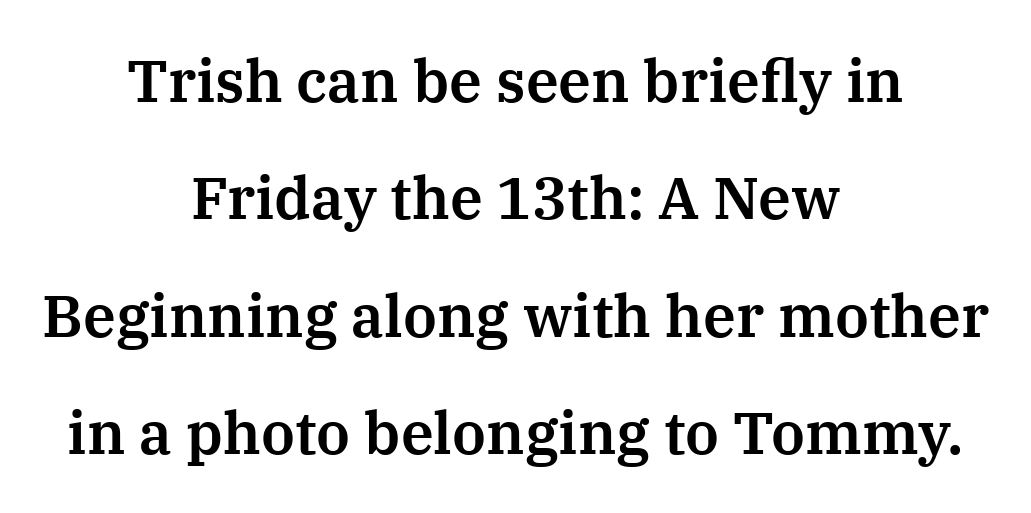
The image shows 59 px serif type, upright; set centered, loose line spacing (1.99x), normal letter spacing, not underlined; medium stroke contrast and a medium x-height.
